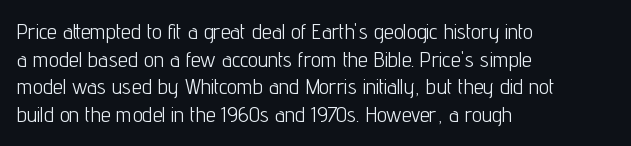
The typeface has the unassuming heft of standard copy or less. Vertical strokes here are truly vertical. A clean baseline with only descenders dipping below it. Default kerning and tracking; the words read as compact shapes.
